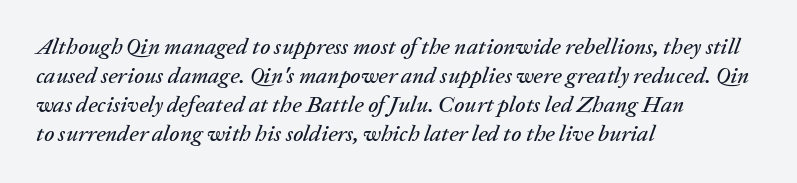
All the whitespace from short lines collects on the right. There is no visible air inserted between adjacent glyphs. Interline gaps are of average width in this sample. The strip under each line holds only bare page.
